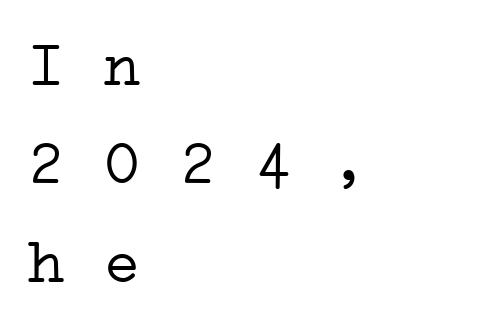
The image shows 63 px light, wide serif type, monospaced; set left-aligned, normal line spacing (1.56x), normal letter spacing, not underlined; low stroke contrast and a medium x-height.
